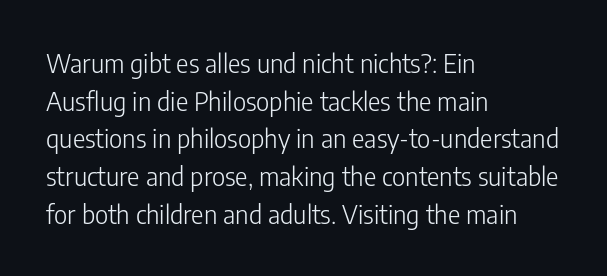
The image shows 26 px text type, upright; set left-aligned, normal line spacing (1.45x), normal letter spacing, not underlined.
